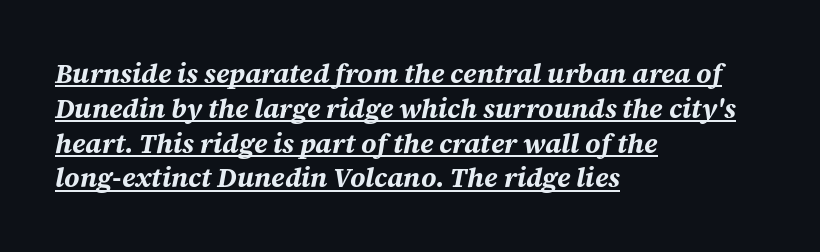
Q: Is the text bold? A: Yes.
Q: Is the text italic (slanted)? A: Yes, it leans right by about 12 degrees.
Q: Is the text underlined? A: Yes.
Q: How is the paragraph aligned? A: Left-aligned.
Q: Is the spacing between letters normal or unusually wide? A: Normal.
Q: Is the spacing between lines tight, normal or loose? A: Normal.
